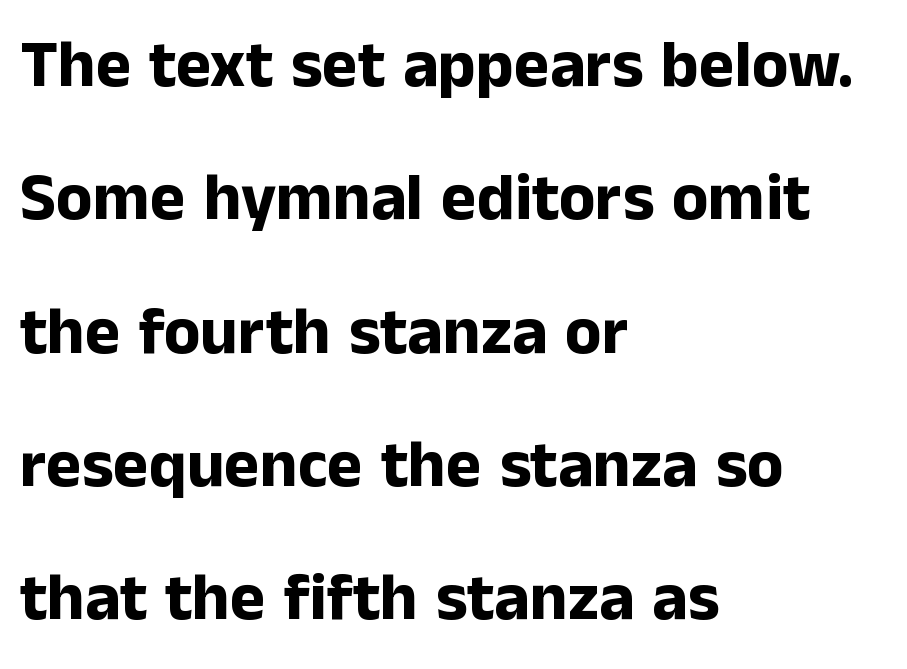
Q: Is the text bold? A: Yes.
Q: Is the text italic (slanted)? A: No, it is upright.
Q: Is the typeface a serif or a sans-serif typeface? A: Sans-serif.
Q: Is the text underlined? A: No.
Q: How is the paragraph aligned? A: Left-aligned.
Q: Is the spacing between letters normal or unusually wide? A: Normal.
Q: Is the spacing between lines tight, normal or loose? A: Loose.
Q: Width (condensed, normal, or wide)? A: Normal.
Q: Stroke contrast? A: Low.
Q: x-height? A: Medium.
Q: Monospaced? A: No.
